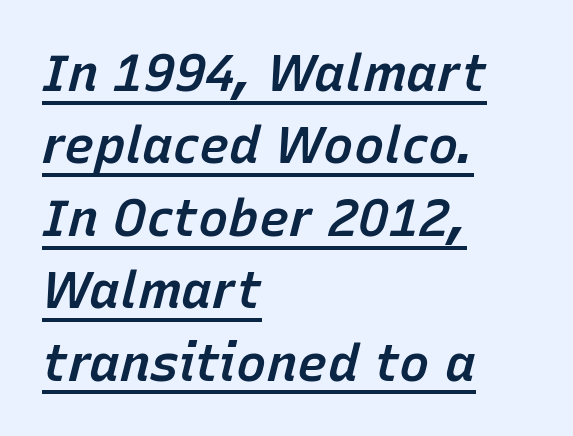
The image shows 51 px semibold type, italic (leaning right); set left-aligned, normal line spacing (1.42x), normal letter spacing, underlined; low stroke contrast and a medium x-height.
